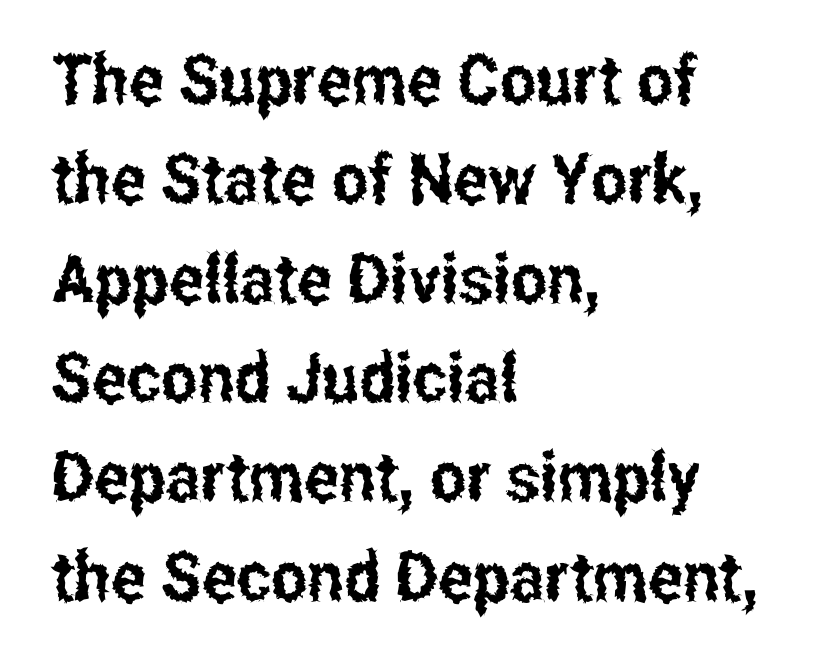
{"serif": "no", "italic": "no", "width": "condensed", "stroke_contrast": "low", "x_height": "medium", "monospaced": "no", "underline": "no", "align": "left", "line_spacing": "normal", "line_spacing_ratio": 1.44, "letter_spacing": "normal", "letter_spacing_em": 0.0, "glyph_px": 69}
